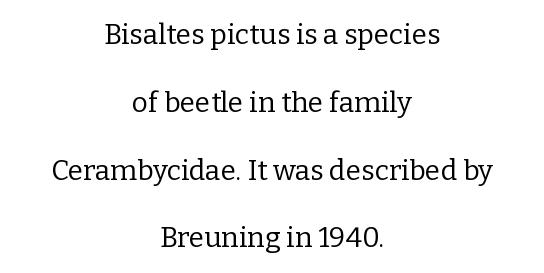
Q: Is the text bold? A: No.
Q: Is the text italic (slanted)? A: No, it is upright.
Q: Is the typeface a serif or a sans-serif typeface? A: Serif.
Q: Is the text underlined? A: No.
Q: How is the paragraph aligned? A: Centered.
Q: Is the spacing between letters normal or unusually wide? A: Normal.
Q: Is the spacing between lines tight, normal or loose? A: Loose.
Q: Width (condensed, normal, or wide)? A: Normal.
Q: Stroke contrast? A: Low.
Q: x-height? A: Medium.
Q: Monospaced? A: No.
